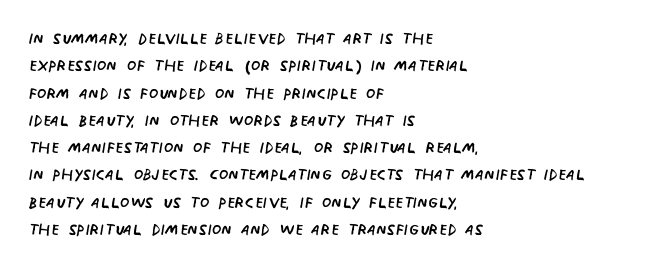
Weight: not bold — regular or lighter. Words appear dense and cohesive because spacing is normal. Horizontal alignment here is leftward, the default for most running prose. A clean baseline with only descenders dipping below it.
